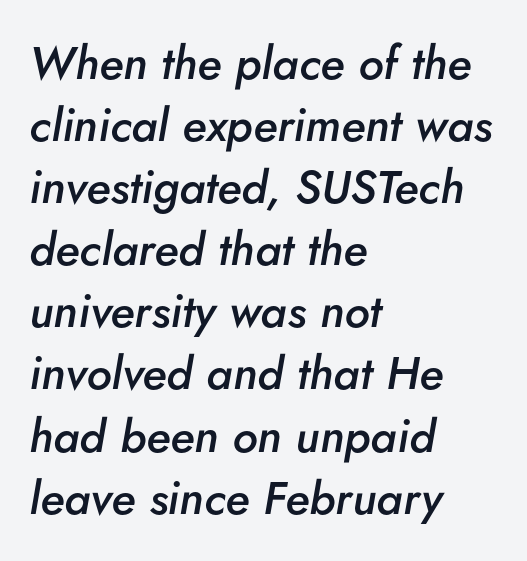
{"italic": "yes", "lean": "right", "slant_degrees": 5, "bold": "semi", "weight": "semibold", "width": "normal", "stroke_contrast": "low", "x_height": "small", "monospaced": "no", "underline": "no", "align": "left", "line_spacing": "normal", "line_spacing_ratio": 1.35, "letter_spacing": "normal", "letter_spacing_em": 0.0, "glyph_px": 46}
